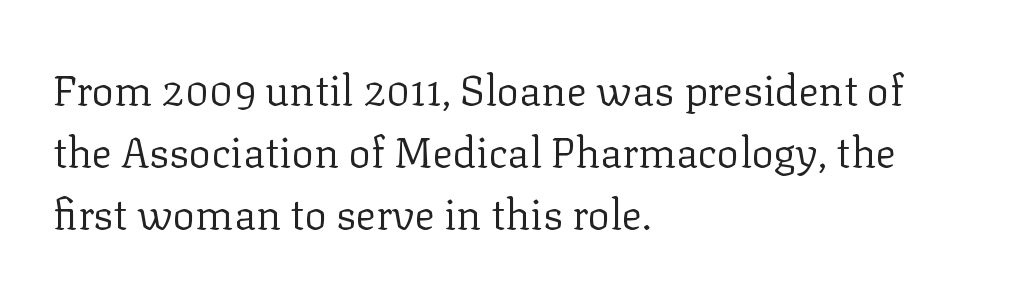
Q: Is the text bold? A: No.
Q: Is the text italic (slanted)? A: No, it is upright.
Q: Is the typeface a serif or a sans-serif typeface? A: Serif.
Q: Is the text underlined? A: No.
Q: How is the paragraph aligned? A: Left-aligned.
Q: Is the spacing between letters normal or unusually wide? A: Normal.
Q: Is the spacing between lines tight, normal or loose? A: Normal.
Q: Width (condensed, normal, or wide)? A: Normal.
Q: Stroke contrast? A: Low.
Q: x-height? A: Medium.
Q: Monospaced? A: No.
